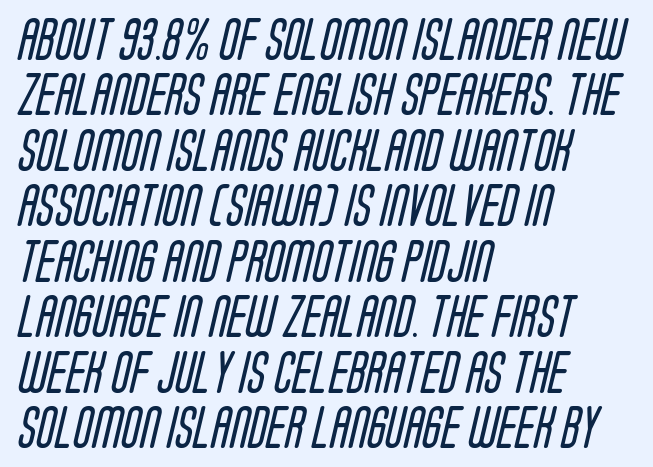
Q: Is the text bold? A: No.
Q: Is the typeface a serif or a sans-serif typeface? A: Sans-serif.
Q: Is the text underlined? A: No.
Q: How is the paragraph aligned? A: Left-aligned.
Q: Is the spacing between letters normal or unusually wide? A: Normal.
Q: Is the spacing between lines tight, normal or loose? A: Normal.
Q: Width (condensed, normal, or wide)? A: Condensed.
Q: Stroke contrast? A: Low.
Q: x-height? A: Large.
Q: Monospaced? A: No.
